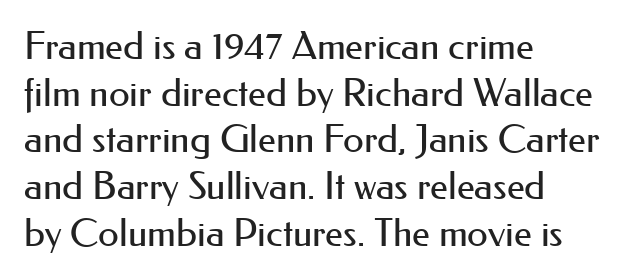
The image shows 38 px regular-weight sans-serif type, upright; set left-aligned, line spacing 1.23x, normal letter spacing, not underlined; medium stroke contrast and a small x-height.
